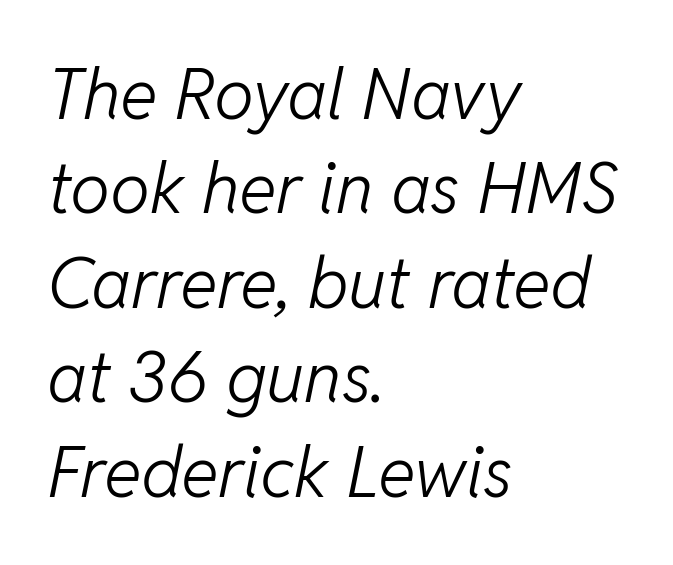
{"italic": "yes", "lean": "right", "slant_degrees": 11, "bold": "no", "weight": "light", "width": "normal", "stroke_contrast": "low", "x_height": "medium", "monospaced": "no", "underline": "no", "align": "left", "line_spacing": "normal", "line_spacing_ratio": 1.33, "letter_spacing": "normal", "letter_spacing_em": 0.0, "glyph_px": 71}
